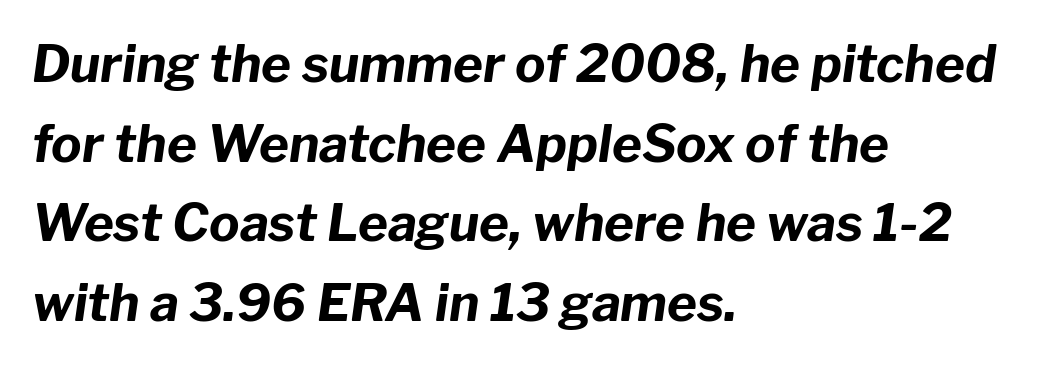
{"italic": "yes", "lean": "right", "slant_degrees": 8, "bold": "yes", "weight": "bold", "width": "normal", "stroke_contrast": "low", "x_height": "medium", "monospaced": "no", "underline": "no", "align": "left", "line_spacing": "normal", "line_spacing_ratio": 1.56, "letter_spacing": "normal", "letter_spacing_em": 0.0, "glyph_px": 51}
